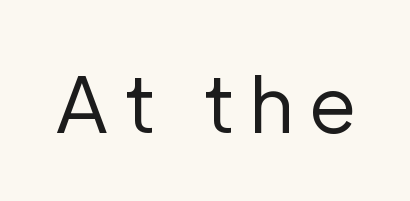
Q: Is the text bold? A: No.
Q: Is the text italic (slanted)? A: No, it is upright.
Q: Is the typeface a serif or a sans-serif typeface? A: Sans-serif.
Q: Is the text underlined? A: No.
Q: Width (condensed, normal, or wide)? A: Normal.
Q: Stroke contrast? A: Low.
Q: x-height? A: Medium.
Q: Monospaced? A: No.
